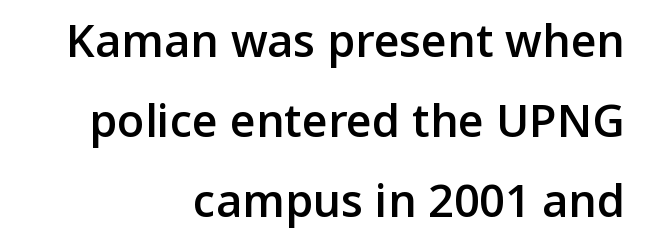
Q: Is the text bold? A: Semi-bold.
Q: Is the text italic (slanted)? A: No, it is upright.
Q: Is the typeface a serif or a sans-serif typeface? A: Sans-serif.
Q: Is the text underlined? A: No.
Q: How is the paragraph aligned? A: Right-aligned.
Q: Is the spacing between letters normal or unusually wide? A: Normal.
Q: Width (condensed, normal, or wide)? A: Normal.
Q: Stroke contrast? A: Low.
Q: x-height? A: Medium.
Q: Monospaced? A: No.
